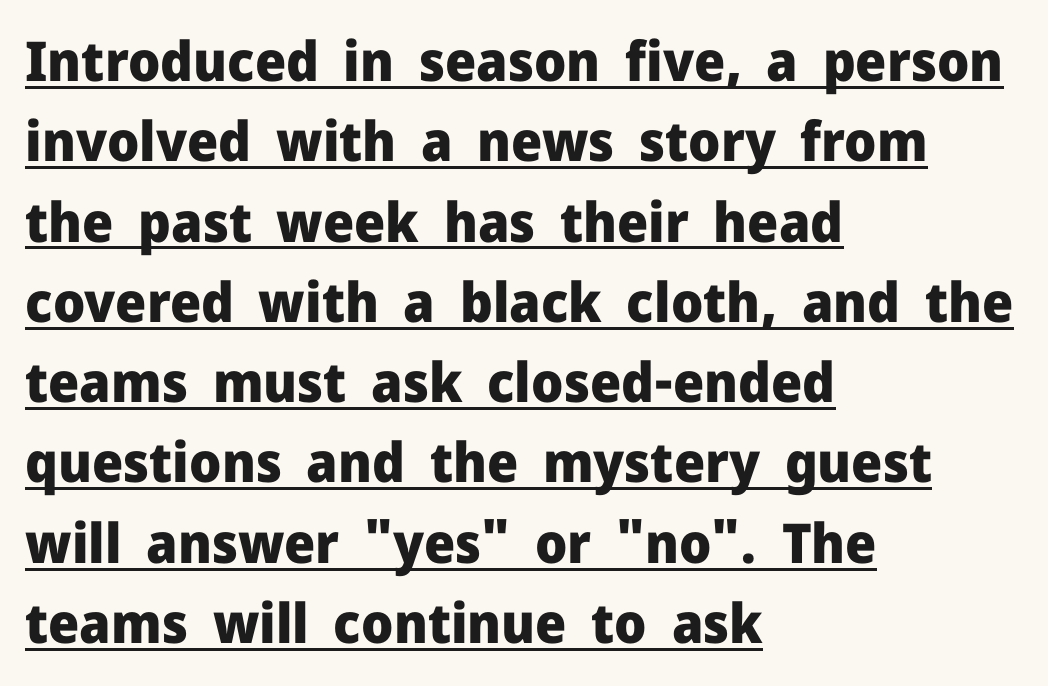
The image shows 55 px heavy sans-serif type, upright; set left-aligned, normal line spacing (1.46x), normal letter spacing, underlined; low stroke contrast and a medium x-height.
